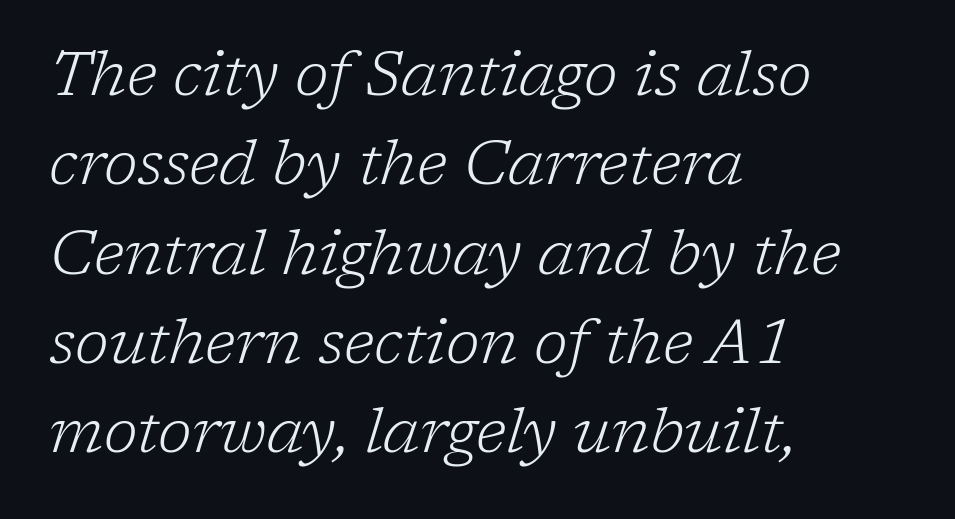
The paragraph has a hard left edge and a soft right edge. Characters are canted at an angle relative to the baseline's perpendicular. Letterform terminals end in serifs throughout the passage. A typesetter would call this zero additional tracking.
